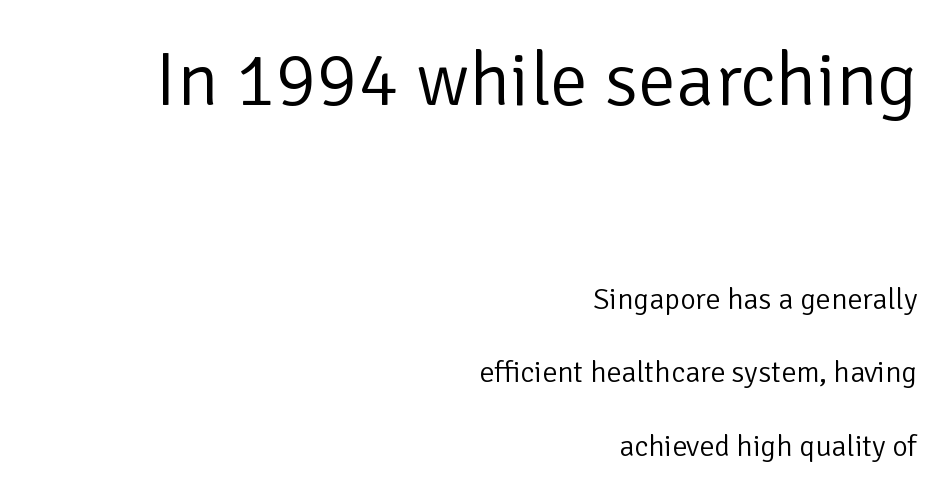
The designer dialed line spacing up above the default. The block sitting higher on the canvas is the one with enlarged characters. This rendering employs a face without finishing strokes, i.e., a sans-serif. A flush-right, rag-left setting is used for this passage. A bare baseline throughout the passage.
